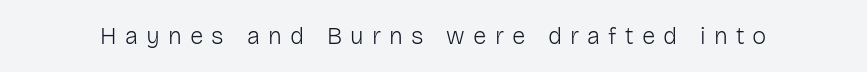
Q: Is the text bold? A: No.
Q: Is the text italic (slanted)? A: No, it is upright.
Q: Is the text underlined? A: No.
Q: Is the spacing between letters normal or unusually wide? A: Unusually wide.
